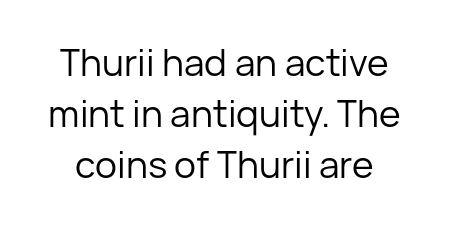
{"serif": "no", "italic": "no", "bold": "no", "weight": "regular", "width": "normal", "stroke_contrast": "low", "x_height": "medium", "monospaced": "no", "underline": "no", "line_spacing": "normal", "line_spacing_ratio": 1.38, "letter_spacing": "normal", "letter_spacing_em": 0.0, "glyph_px": 37}
